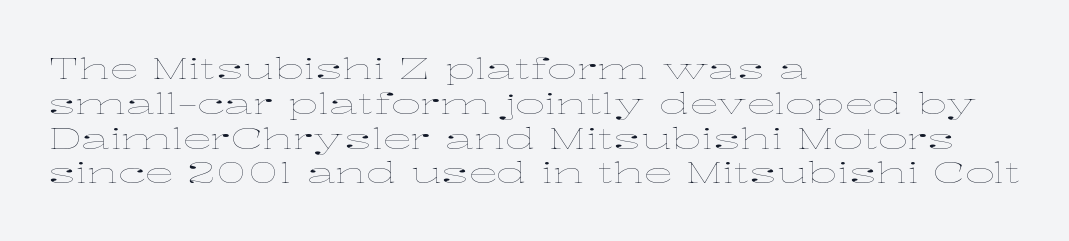
Q: Is the text bold? A: No.
Q: Is the text italic (slanted)? A: No, it is upright.
Q: Is the text underlined? A: No.
Q: How is the paragraph aligned? A: Left-aligned.
Q: Is the spacing between letters normal or unusually wide? A: Normal.
Q: Width (condensed, normal, or wide)? A: Wide.
Q: Stroke contrast? A: Low.
Q: x-height? A: Medium.
Q: Monospaced? A: No.
